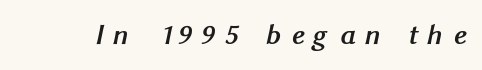
The letters advance in unequal steps, a hallmark of proportional type. Typographically, this falls in the sans-serif category. The words here are not underlined. The rendering uses a bold face; every stroke is thick and dark. The horizontal fit of the characters is loose and conspicuously gappy.
